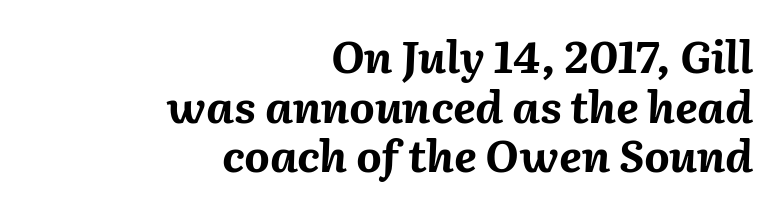
{"italic": "yes", "lean": "right", "slant_degrees": 2, "bold": "yes", "weight": "bold", "width": "normal", "stroke_contrast": "medium", "x_height": "medium", "monospaced": "no", "underline": "no", "align": "right", "line_spacing": "tight", "line_spacing_ratio": 1.13, "letter_spacing": "normal", "letter_spacing_em": 0.0, "glyph_px": 44}
